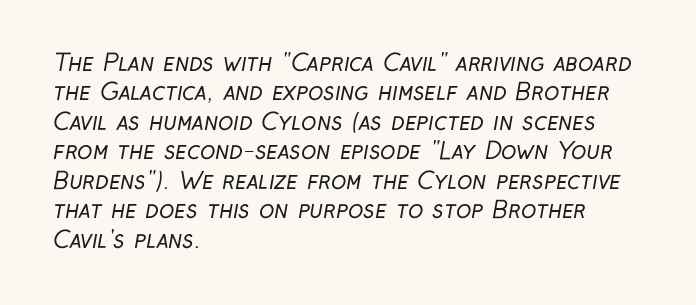
{"bold": "no", "underline": "no", "align": "left", "line_spacing": "normal", "line_spacing_ratio": 1.28, "letter_spacing": "normal", "letter_spacing_em": 0.0, "glyph_px": 23}
